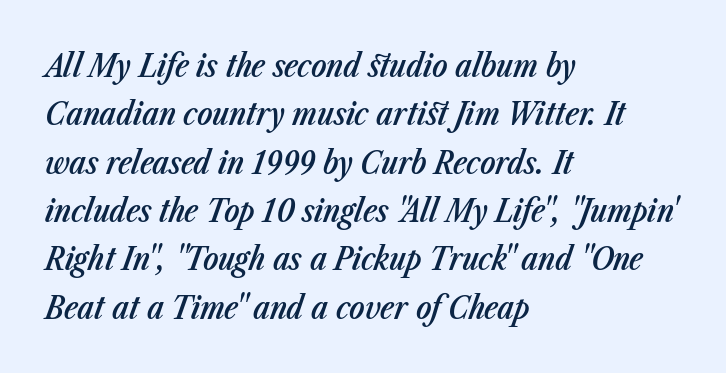
Note the varied advance widths — an 'i' is clearly narrower than an 'm'. Compared with ordinary roman type, these characters are visibly tilted. Honestly, there is no underline to notice here at all. The characters look somewhat weighty, a semibold short of true bold. Successive baselines arrive at the customary interval.
